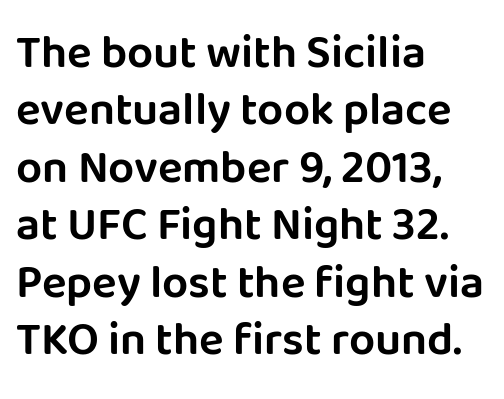
Q: Is the text italic (slanted)? A: No, it is upright.
Q: Is the typeface a serif or a sans-serif typeface? A: Sans-serif.
Q: Is the text underlined? A: No.
Q: How is the paragraph aligned? A: Left-aligned.
Q: Is the spacing between letters normal or unusually wide? A: Normal.
Q: Is the spacing between lines tight, normal or loose? A: Normal.
Q: Width (condensed, normal, or wide)? A: Normal.
Q: Stroke contrast? A: Low.
Q: x-height? A: Large.
Q: Monospaced? A: No.
